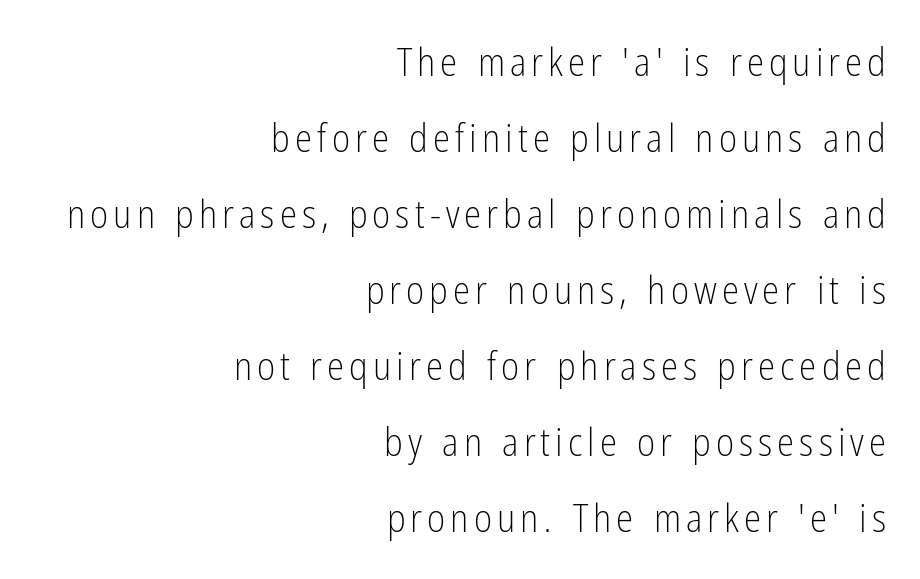
No heavy texture on the line: the type isn't bold. Leading is clearly above the norm, producing a sparse column. Just letters on the line, the space beneath them empty. Leftover space on each line is placed entirely before the opening word.
